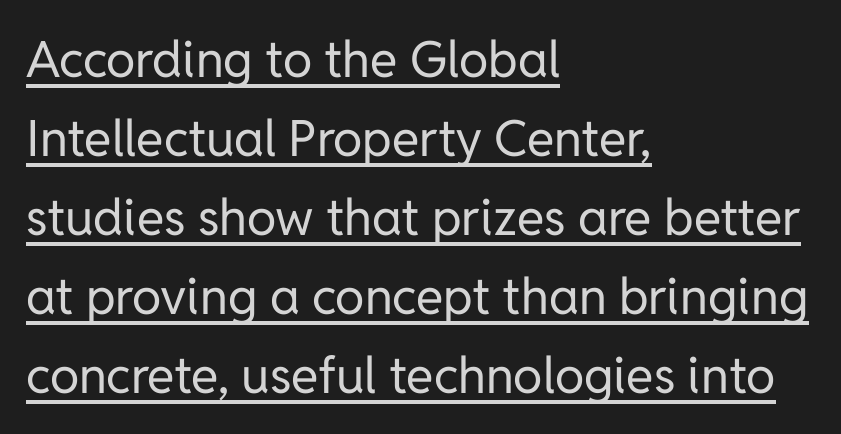
Q: Is the text bold? A: No.
Q: Is the text italic (slanted)? A: No, it is upright.
Q: Is the typeface a serif or a sans-serif typeface? A: Sans-serif.
Q: Is the text underlined? A: Yes.
Q: How is the paragraph aligned? A: Left-aligned.
Q: Is the spacing between letters normal or unusually wide? A: Normal.
Q: Is the spacing between lines tight, normal or loose? A: Normal.
Q: Width (condensed, normal, or wide)? A: Normal.
Q: Stroke contrast? A: Low.
Q: x-height? A: Medium.
Q: Monospaced? A: No.
